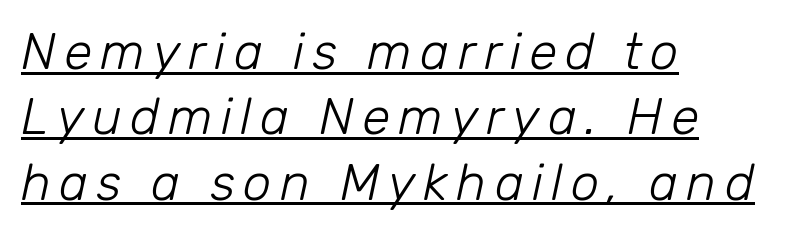
Q: Is the text bold? A: No.
Q: Is the text italic (slanted)? A: Yes, it leans right by about 12 degrees.
Q: Is the text underlined? A: Yes.
Q: How is the paragraph aligned? A: Left-aligned.
Q: Is the spacing between lines tight, normal or loose? A: Normal.
Q: Width (condensed, normal, or wide)? A: Normal.
Q: Stroke contrast? A: Low.
Q: x-height? A: Medium.
Q: Monospaced? A: No.
